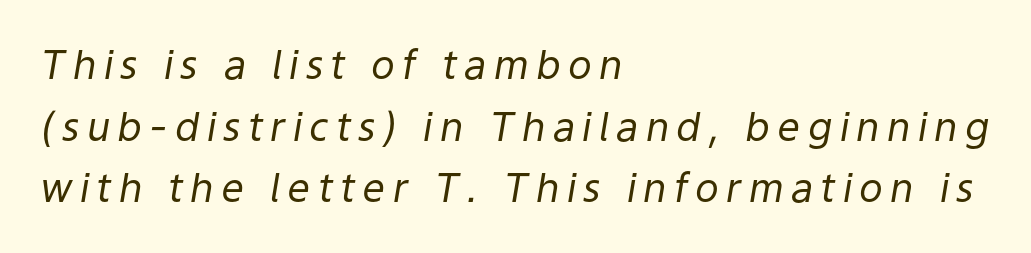
Underlining? Definitely not there. Whoever set this chose a conventional vertical rhythm. Is the type heavy? It reads as light-to-regular instead. These lines were composed using italics. The face used here is proportionally spaced, like ordinary book or web type.
